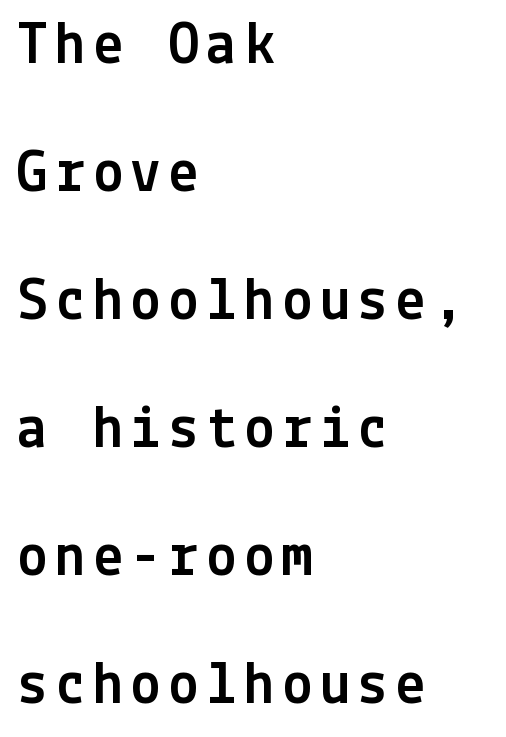
Summary of vertical rhythm: relaxed, with wide interline spacing. Italic? Not at all — the glyphs are vertical. The space directly below the letters is spotless. Grotesque or geometric, the face here clearly has no serifs. Where is the straight margin? On the left.
